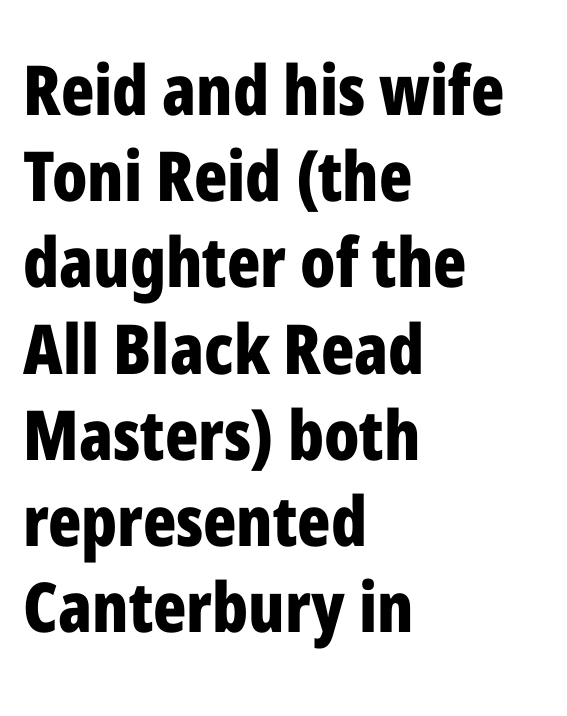
The image shows 69 px bold, condensed sans-serif type, upright; set left-aligned, normal line spacing (1.25x), normal letter spacing, not underlined; low stroke contrast and a medium x-height.
